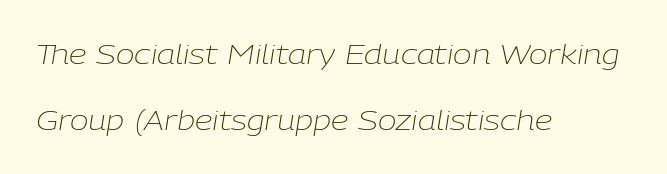
{"italic": "yes", "lean": "right", "slant_degrees": 9, "bold": "no", "weight": "light", "width": "normal", "stroke_contrast": "low", "x_height": "medium", "monospaced": "no", "underline": "no", "align": "left", "line_spacing": "loose", "line_spacing_ratio": 2.37, "letter_spacing": "normal", "letter_spacing_em": 0.0, "glyph_px": 28}
